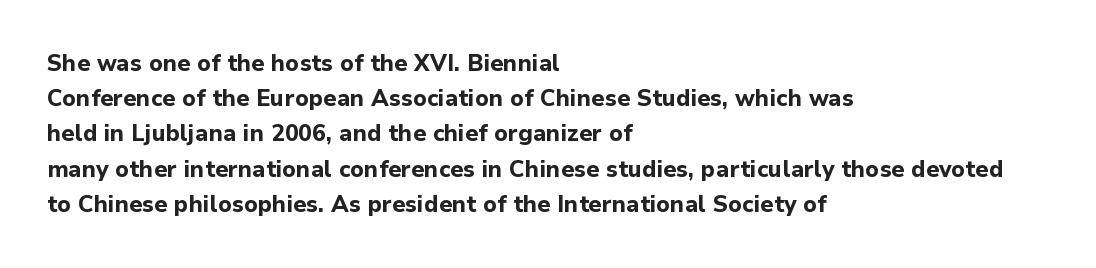
Q: Is the text bold? A: Yes.
Q: Is the text italic (slanted)? A: No, it is upright.
Q: Is the text underlined? A: No.
Q: How is the paragraph aligned? A: Left-aligned.
Q: Is the spacing between letters normal or unusually wide? A: Normal.
Q: Is the spacing between lines tight, normal or loose? A: Normal.
